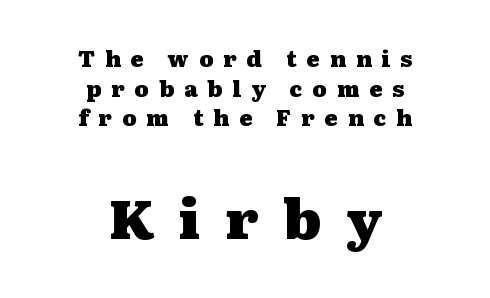
Q: Is the text bold? A: Yes.
Q: Is the text italic (slanted)? A: No, it is upright.
Q: Is the typeface a serif or a sans-serif typeface? A: Serif.
Q: Is the text underlined? A: No.
Q: How is the paragraph aligned? A: Centered.
Q: Is the spacing between letters normal or unusually wide? A: Unusually wide.
Q: Is the spacing between lines tight, normal or loose? A: Normal.
Q: Which block of text is set in a larger size, the first (top) or the second (bottom)? A: The second (bottom) one.
Q: Width (condensed, normal, or wide)? A: Wide.
Q: Stroke contrast? A: Medium.
Q: x-height? A: Medium.
Q: Monospaced? A: No.
